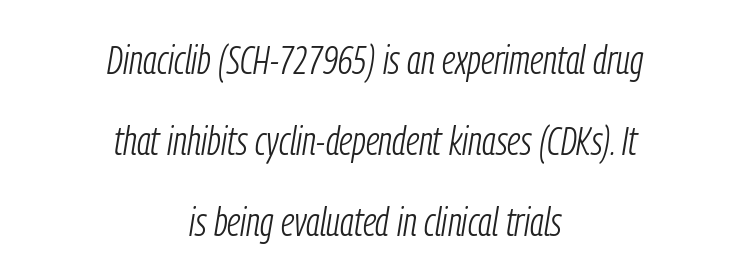
{"italic": "yes", "lean": "right", "slant_degrees": 9, "bold": "no", "weight": "light", "width": "condensed", "stroke_contrast": "low", "x_height": "medium", "monospaced": "no", "underline": "no", "align": "center", "line_spacing": "loose", "line_spacing_ratio": 1.97, "letter_spacing": "normal", "letter_spacing_em": 0.0, "glyph_px": 41}
